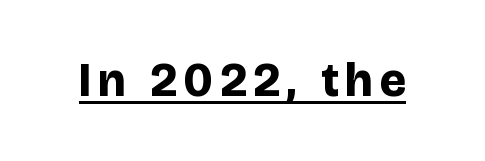
Q: Is the text bold? A: Yes.
Q: Is the text italic (slanted)? A: No, it is upright.
Q: Is the typeface a serif or a sans-serif typeface? A: Sans-serif.
Q: Is the text underlined? A: Yes.
Q: Width (condensed, normal, or wide)? A: Normal.
Q: Stroke contrast? A: Low.
Q: x-height? A: Large.
Q: Monospaced? A: No.
